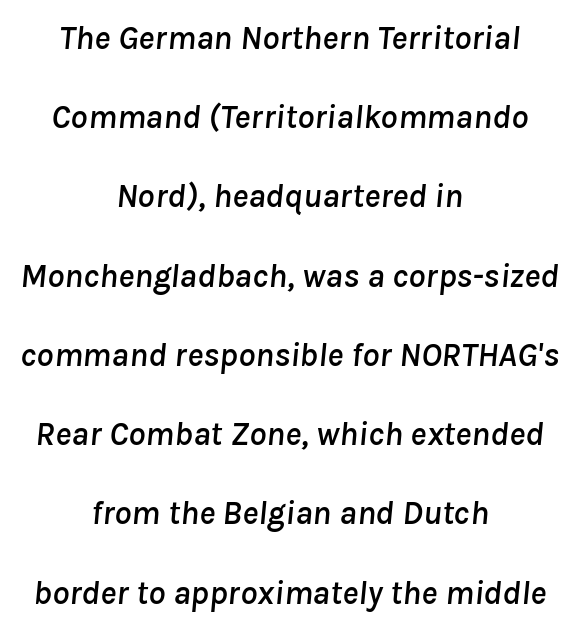
The image shows 34 px text type, italic (leaning right); set centered, loose line spacing (2.33x), normal letter spacing, not underlined; low stroke contrast and a medium x-height.
